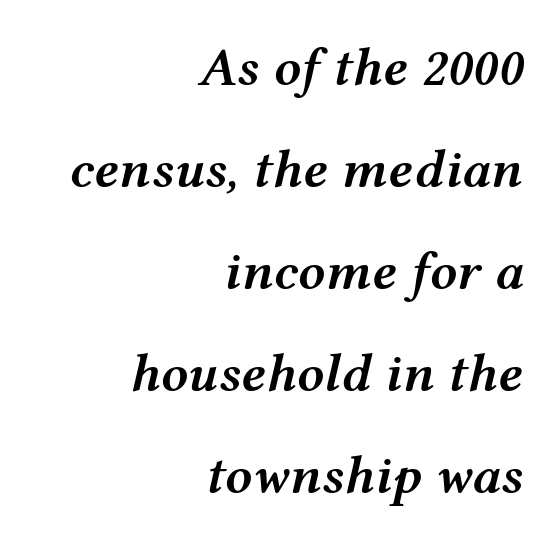
{"italic": "yes", "lean": "right", "slant_degrees": 12, "bold": "semi", "weight": "semibold", "width": "wide", "stroke_contrast": "medium", "x_height": "medium", "monospaced": "no", "underline": "no", "align": "right", "line_spacing_ratio": 1.89, "letter_spacing": "normal", "letter_spacing_em": 0.0, "glyph_px": 54}
